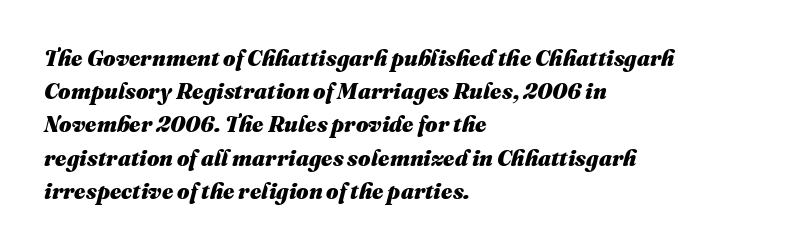
Q: Is the text bold? A: Yes.
Q: Is the text italic (slanted)? A: Yes, it leans right by about 16 degrees.
Q: Is the text underlined? A: No.
Q: How is the paragraph aligned? A: Left-aligned.
Q: Is the spacing between letters normal or unusually wide? A: Normal.
Q: Is the spacing between lines tight, normal or loose? A: Normal.
